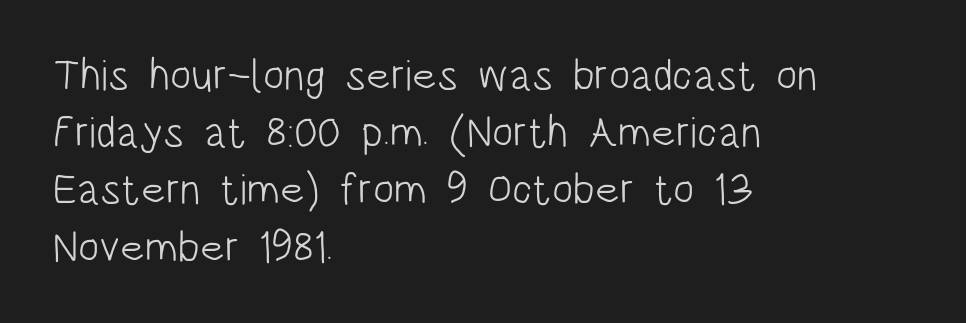
Q: Is the text bold? A: No.
Q: Is the text italic (slanted)? A: No, it is upright.
Q: Is the typeface a serif or a sans-serif typeface? A: Sans-serif.
Q: Is the text underlined? A: No.
Q: How is the paragraph aligned? A: Left-aligned.
Q: Is the spacing between letters normal or unusually wide? A: Normal.
Q: Is the spacing between lines tight, normal or loose? A: Normal.
Q: Width (condensed, normal, or wide)? A: Condensed.
Q: Stroke contrast? A: Low.
Q: x-height? A: Large.
Q: Monospaced? A: No.
